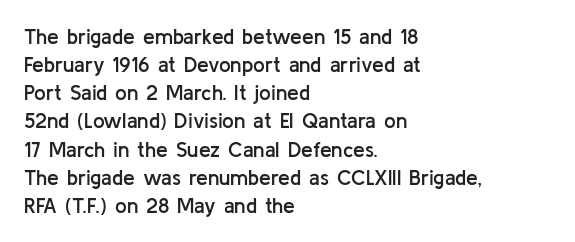
The axis of the letterforms is exactly vertical. The block of text has a typical density, with ordinary space between rows. Plain, unruled lines of type. Slightly chunky letters — semibold, I'd say, not full bold. Left-aligned paragraph, ragged on the right.
